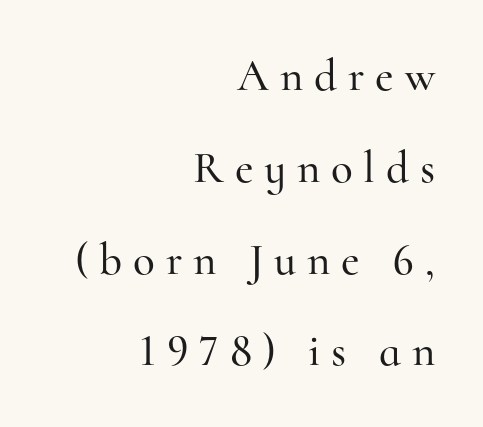
{"serif": "yes", "italic": "no", "width": "normal", "stroke_contrast": "high", "x_height": "small", "monospaced": "no", "underline": "no", "align": "right", "line_spacing": "loose", "line_spacing_ratio": 2.04, "letter_spacing": "wide", "letter_spacing_em": 0.24, "glyph_px": 45}
